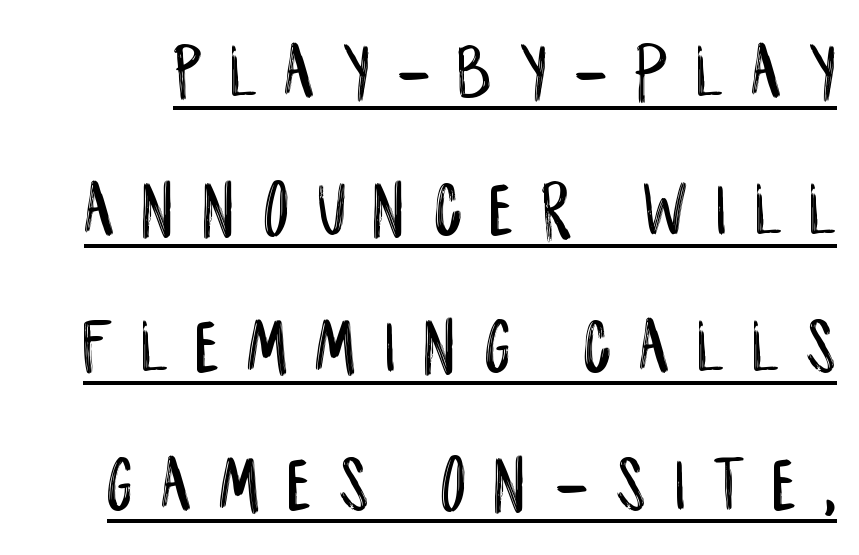
Q: Is the text italic (slanted)? A: No, it is upright.
Q: Is the typeface a serif or a sans-serif typeface? A: Sans-serif.
Q: Is the text underlined? A: Yes.
Q: Is the spacing between letters normal or unusually wide? A: Unusually wide.
Q: Width (condensed, normal, or wide)? A: Condensed.
Q: Stroke contrast? A: Low.
Q: x-height? A: Large.
Q: Monospaced? A: No.
